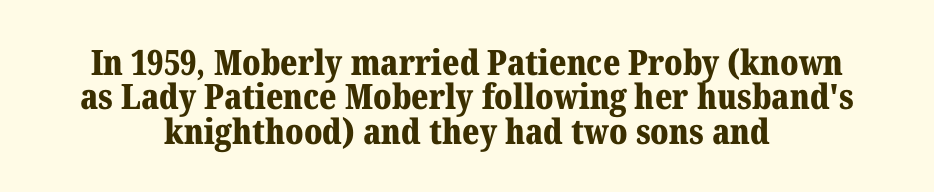
{"serif": "yes", "italic": "no", "bold": "yes", "weight": "bold", "width": "normal", "stroke_contrast": "medium", "x_height": "medium", "monospaced": "no", "underline": "no", "align": "center", "line_spacing": "tight", "line_spacing_ratio": 0.98, "letter_spacing": "normal", "letter_spacing_em": 0.0, "glyph_px": 35}
